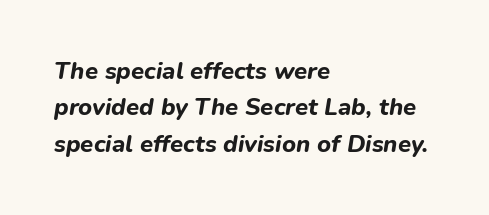
The words here are not underlined. Regular leading. Typeset ragged right — the left edge is the straight one. Heavy, bold letterforms. Posture: slanted. Look at the tracking — it's just the regular setting, nothing added.
